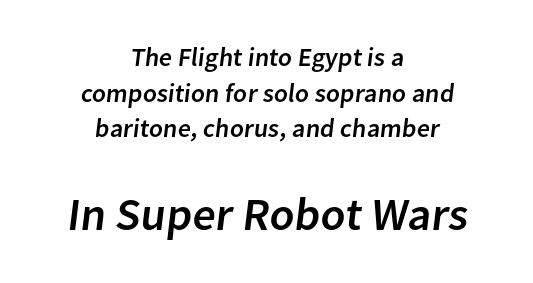
The image shows 46 px sans-serif type; set centered, normal line spacing (1.37x), normal letter spacing, not underlined; the second (bottom) block is 1.77x larger; low stroke contrast and a medium x-height.
